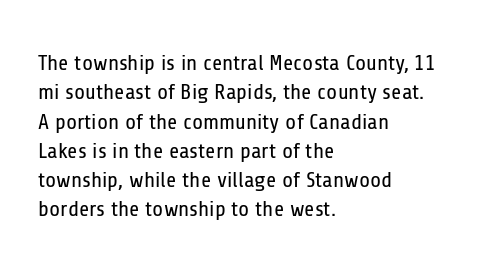
The image shows 22 px text type, upright; set left-aligned, normal line spacing (1.33x), normal letter spacing, not underlined.
